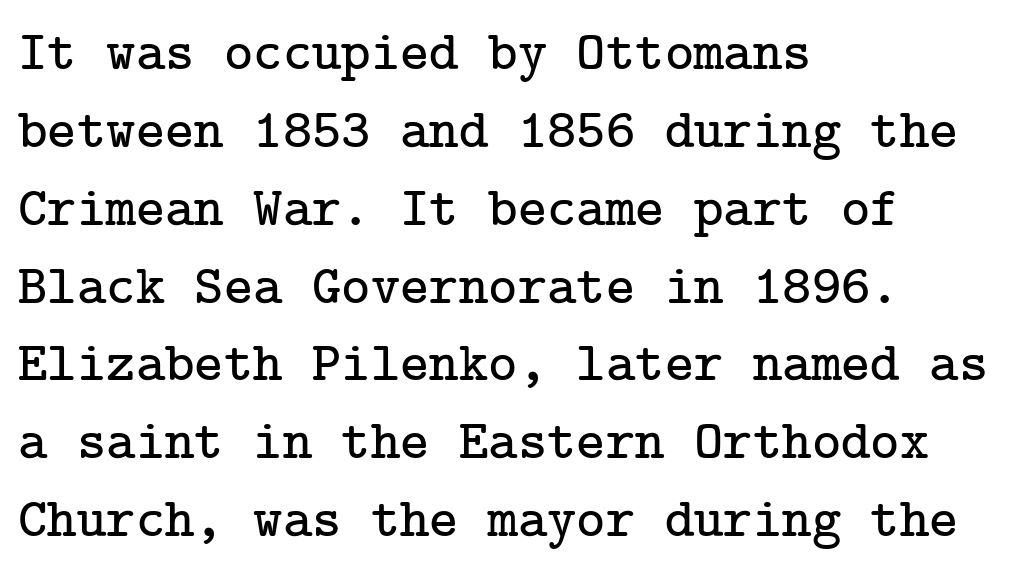
{"serif": "yes", "italic": "no", "width": "normal", "stroke_contrast": "low", "x_height": "medium", "underline": "no", "align": "left", "line_spacing": "normal", "line_spacing_ratio": 1.39, "letter_spacing": "normal", "letter_spacing_em": 0.0, "glyph_px": 56}
